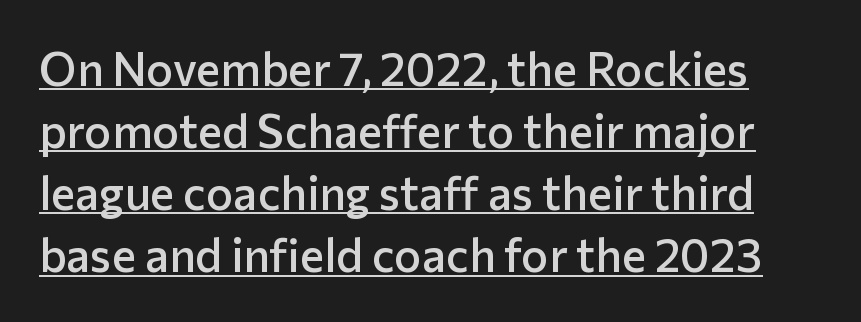
The letters advance in unequal steps, a hallmark of proportional type. Every letter is mildly thick-stroked: semibold rather than bold. Notice how a bar underscores the lettering throughout. Quick note: interline space is typical.
